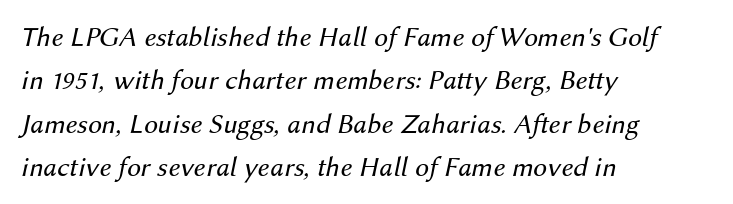
The image shows 28 px regular-weight type, italic (leaning right); set left-aligned, normal line spacing (1.55x), normal letter spacing, not underlined; medium stroke contrast and a medium x-height.
